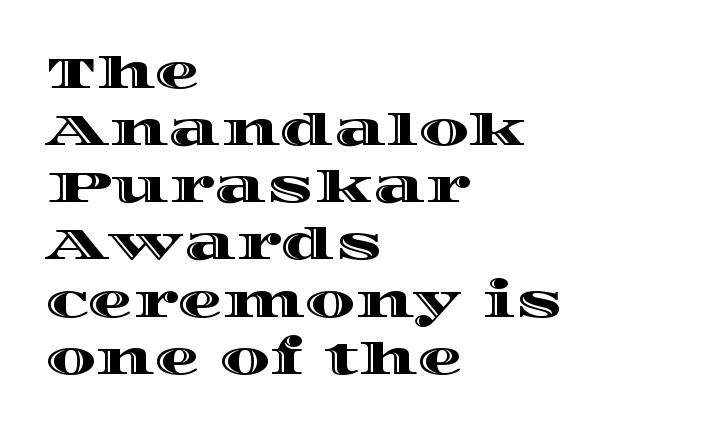
The image shows 45 px wide type, upright; set left-aligned, normal line spacing (1.27x), normal letter spacing, not underlined; a large x-height.
